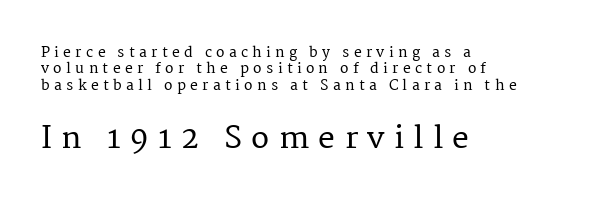
The image shows 30 px serif type, upright; set left-aligned, line spacing 1.17x, unusually wide letter spacing (+0.31 em), not underlined; the second (bottom) block is 2.14x larger; medium stroke contrast and a medium x-height.
